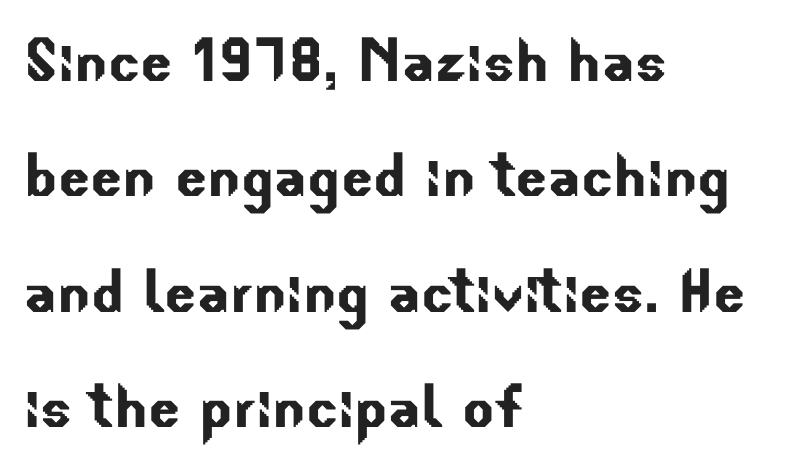
Q: Is the typeface a serif or a sans-serif typeface? A: Sans-serif.
Q: Is the text underlined? A: No.
Q: How is the paragraph aligned? A: Left-aligned.
Q: Is the spacing between letters normal or unusually wide? A: Normal.
Q: Is the spacing between lines tight, normal or loose? A: Normal.
Q: Width (condensed, normal, or wide)? A: Normal.
Q: Stroke contrast? A: Low.
Q: x-height? A: Small.
Q: Monospaced? A: No.
